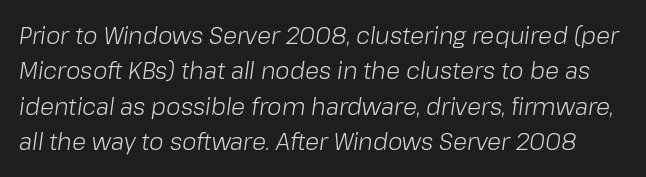
The area under the type is left untouched. Rows of type keep a routine distance in the vertical direction. The letters are slanted; this is an italic face. Short note: letters normally spaced. The passage shown is not bold in any degree.
